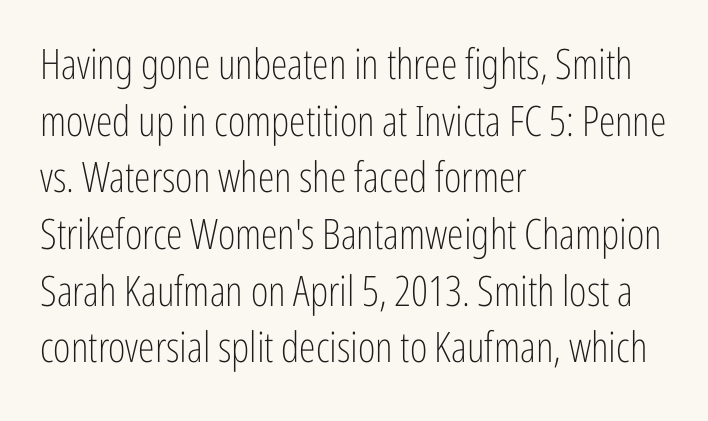
{"serif": "no", "italic": "no", "bold": "no", "weight": "light", "width": "condensed", "stroke_contrast": "low", "x_height": "medium", "monospaced": "no", "underline": "no", "align": "left", "line_spacing": "normal", "line_spacing_ratio": 1.35, "letter_spacing": "normal", "letter_spacing_em": 0.0, "glyph_px": 42}
